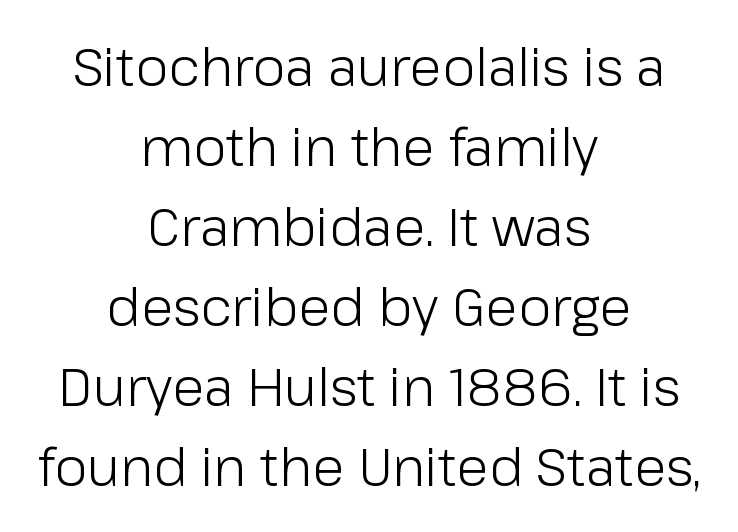
The rendering uses a moderate line-height, typical for paragraphs. The type is set solid horizontally, with unmodified tracking. The compositor balanced each line on the midline. The weight would be labelled regular, book, light, or lighter still.
